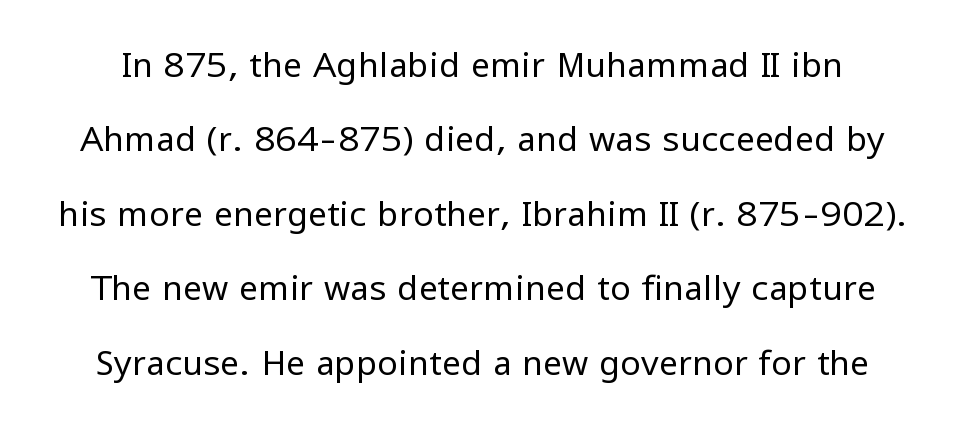
{"serif": "no", "italic": "no", "bold": "no", "weight": "regular", "width": "normal", "stroke_contrast": "low", "x_height": "medium", "monospaced": "no", "underline": "no", "line_spacing": "loose", "line_spacing_ratio": 2.19, "letter_spacing": "normal", "letter_spacing_em": 0.0, "glyph_px": 34}
